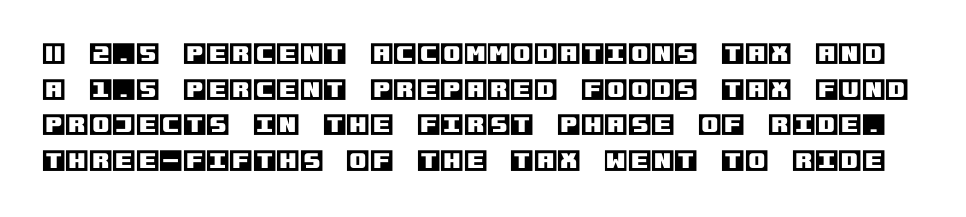
Q: Is the text italic (slanted)? A: No, it is upright.
Q: Is the text underlined? A: No.
Q: Is the spacing between letters normal or unusually wide? A: Normal.
Q: Is the spacing between lines tight, normal or loose? A: Normal.
